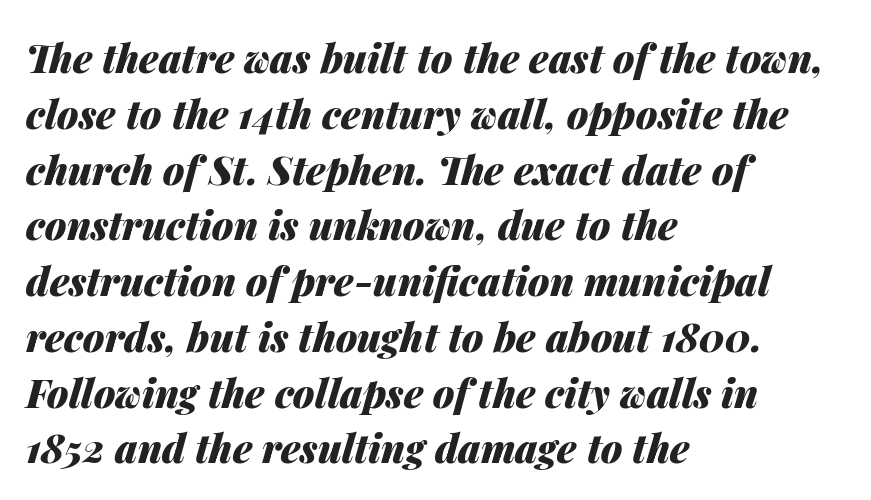
The image shows 39 px heavy type, italic (leaning right); set left-aligned, normal line spacing (1.43x), normal letter spacing, not underlined; medium stroke contrast and a medium x-height.
